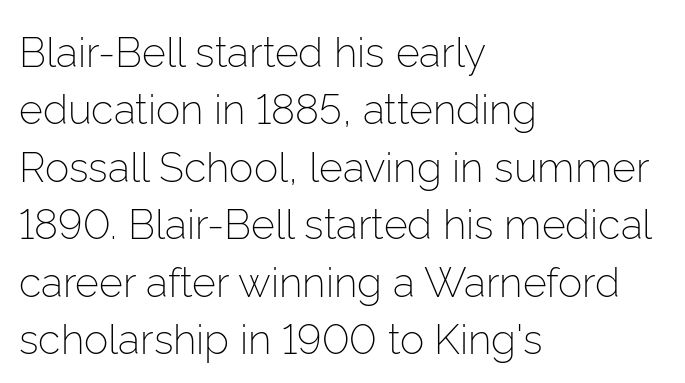
The letterforms sit at book weight or below. Inter-character spacing is left at the font's built-in metrics. This is the regular roman posture of the typeface. This is sans-serif lettering, the kind often seen on screens and signage. Descenders are the only things crossing below the line.
